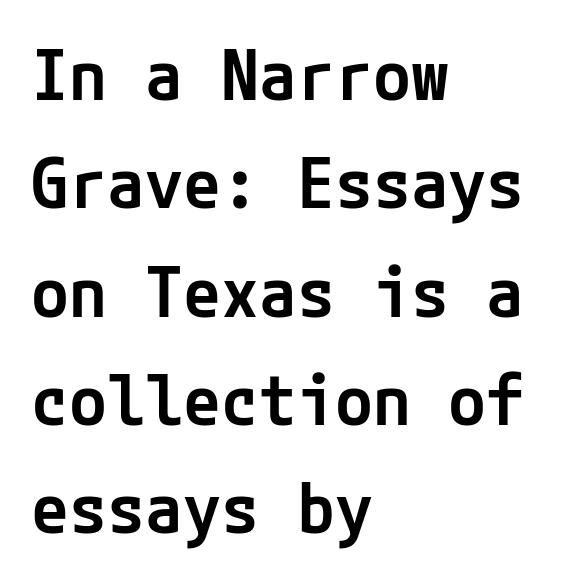
Q: Is the text bold? A: Semi-bold.
Q: Is the text italic (slanted)? A: No, it is upright.
Q: Is the typeface a serif or a sans-serif typeface? A: Sans-serif.
Q: Is the text underlined? A: No.
Q: How is the paragraph aligned? A: Left-aligned.
Q: Is the spacing between letters normal or unusually wide? A: Normal.
Q: Is the spacing between lines tight, normal or loose? A: Normal.
Q: Width (condensed, normal, or wide)? A: Normal.
Q: Stroke contrast? A: Low.
Q: x-height? A: Medium.
